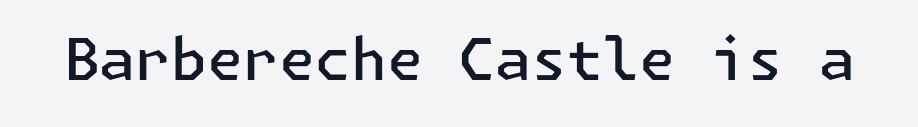
This rendering employs a face without finishing strokes, i.e., a sans-serif. The letters stand upright; this is a roman face. The gaps between neighbouring characters are ordinary and unremarkable. Honestly, there is no underline to notice here at all.
